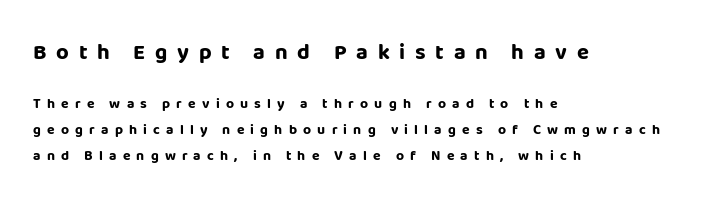
The image shows 22 px bold type, upright; set left-aligned, line spacing 1.85x, unusually wide letter spacing (+0.44 em), not underlined; the first (top) block is 1.57x larger.
